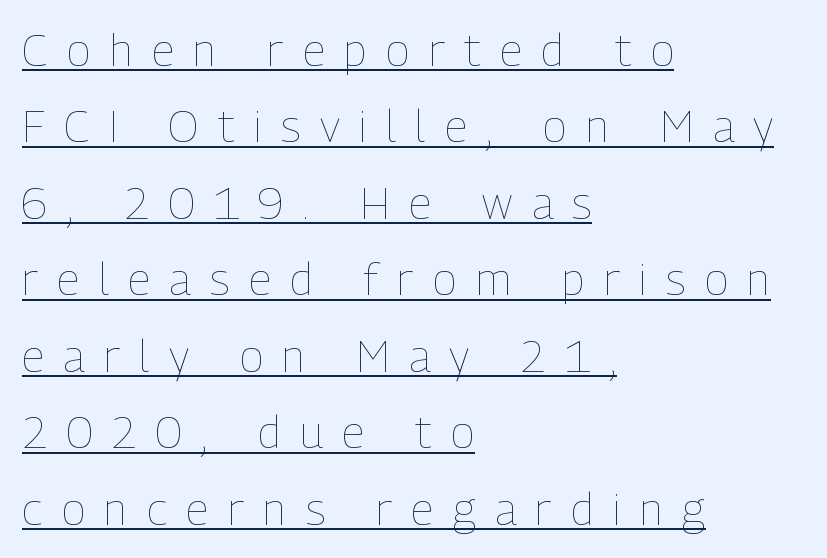
The passage shown has open, widely tracked lettering throughout. These lines were composed using upright roman letters. Every word sits above its own underline. The face used here is proportionally spaced, like ordinary book or web type.
